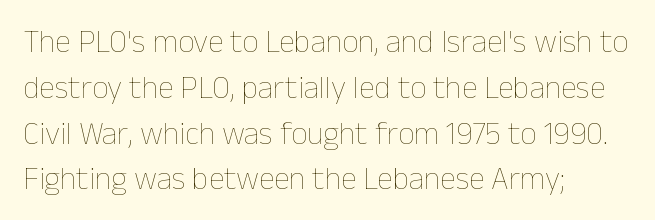
{"italic": "no", "bold": "no", "weight": "thin", "width": "normal", "stroke_contrast": "low", "x_height": "medium", "monospaced": "no", "underline": "no", "align": "left", "line_spacing": "normal", "line_spacing_ratio": 1.43, "letter_spacing": "normal", "letter_spacing_em": 0.0, "glyph_px": 32}
